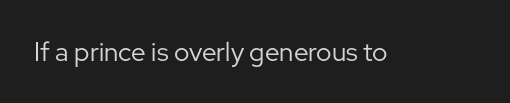
A roman cut, with each character standing at attention. Decoration check: the copy has no underline. The gaps between neighbouring characters are ordinary and unremarkable. Bold? No — there's no thickening of the strokes.
